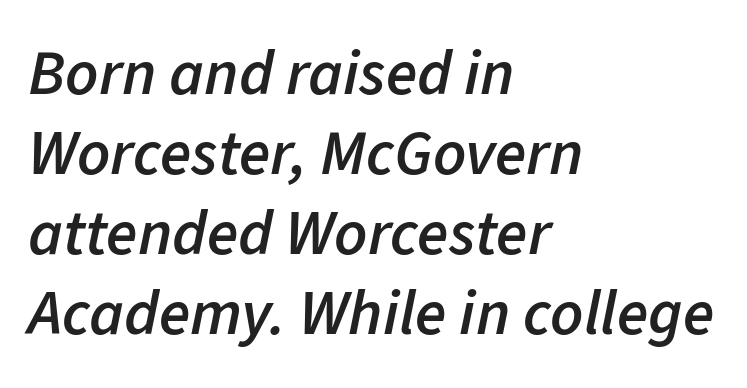
Q: Is the text bold? A: Semi-bold.
Q: Is the text italic (slanted)? A: Yes, it leans right by about 11 degrees.
Q: Is the text underlined? A: No.
Q: How is the paragraph aligned? A: Left-aligned.
Q: Is the spacing between letters normal or unusually wide? A: Normal.
Q: Is the spacing between lines tight, normal or loose? A: Normal.
Q: Width (condensed, normal, or wide)? A: Normal.
Q: Stroke contrast? A: Low.
Q: x-height? A: Medium.
Q: Monospaced? A: No.
